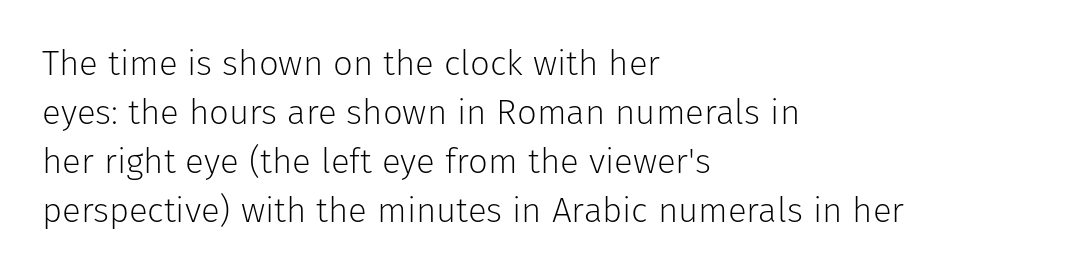
The image shows 35 px light sans-serif type, upright; set left-aligned, normal line spacing (1.4x), normal letter spacing, not underlined; low stroke contrast and a medium x-height.
